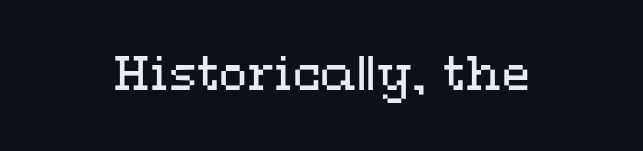
The image shows 46 px regular-weight, wide type, upright; set normal letter spacing, not underlined; medium stroke contrast and a medium x-height.
